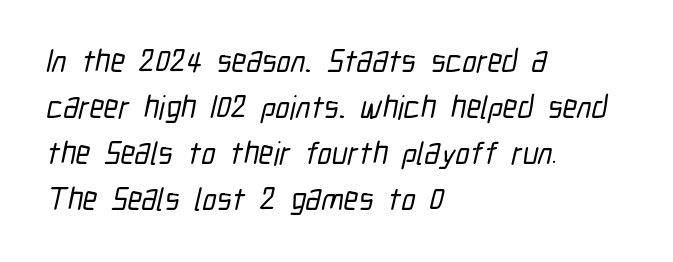
The image shows 32 px condensed sans-serif type; set left-aligned, normal line spacing (1.44x), normal letter spacing, not underlined; low stroke contrast and a medium x-height.
